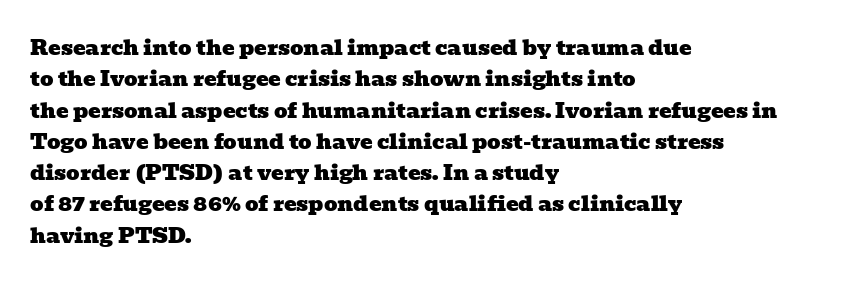
These lines keep a tight, regular rhythm from letter to letter. The rendering anchors every line to the left-hand side. Leading: standard. Clear beneath every line of the passage.
